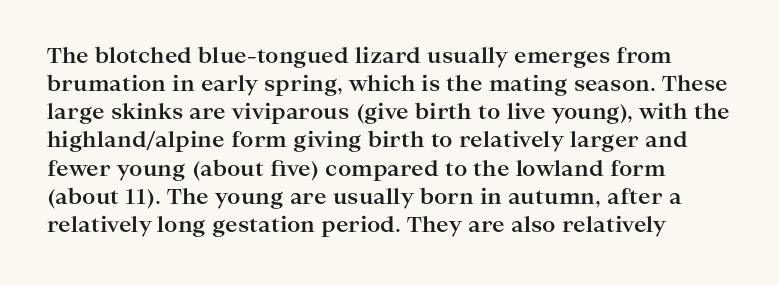
{"italic": "no", "bold": "yes", "underline": "no", "line_spacing": "normal", "line_spacing_ratio": 1.34, "letter_spacing": "normal", "letter_spacing_em": 0.0, "glyph_px": 21}
